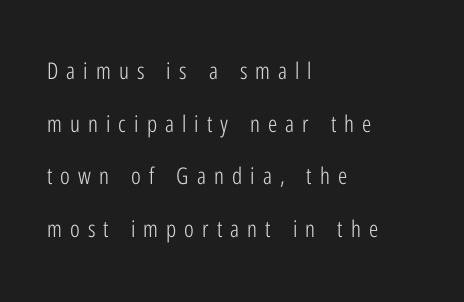
The image shows 23 px text type, upright; set left-aligned, loose line spacing (2.29x), unusually wide letter spacing (+0.35 em), not underlined.
